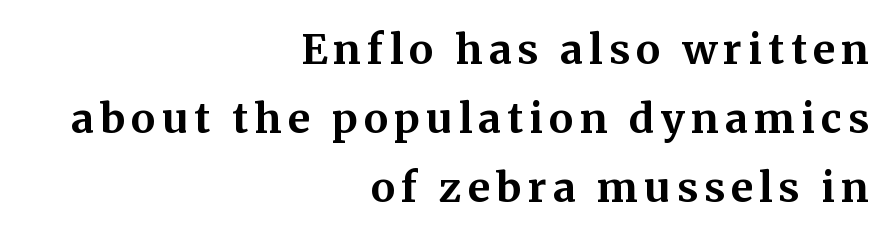
The image shows 41 px bold serif type, upright; set right-aligned, normal line spacing (1.68x), not underlined; medium stroke contrast and a medium x-height.
